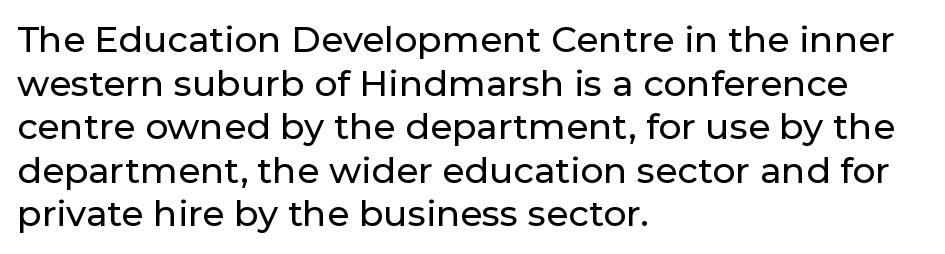
{"serif": "no", "italic": "no", "width": "normal", "stroke_contrast": "low", "x_height": "medium", "monospaced": "no", "underline": "no", "align": "left", "line_spacing_ratio": 1.21, "letter_spacing": "normal", "letter_spacing_em": 0.0, "glyph_px": 36}
